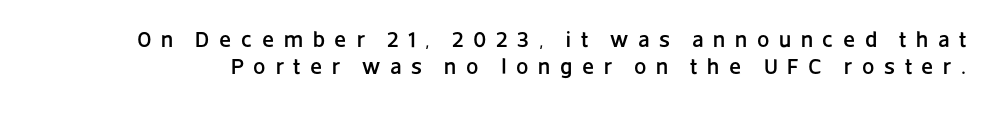
{"italic": "no", "underline": "no", "line_spacing_ratio": 1.24, "letter_spacing": "wide", "letter_spacing_em": 0.44, "glyph_px": 22}
